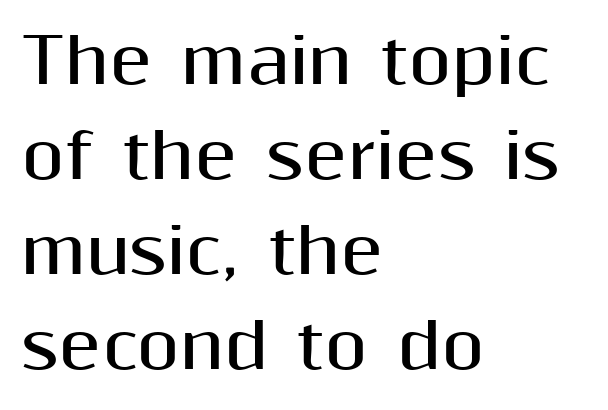
Q: Is the text bold? A: Yes.
Q: Is the text italic (slanted)? A: No, it is upright.
Q: Is the typeface a serif or a sans-serif typeface? A: Sans-serif.
Q: Is the text underlined? A: No.
Q: How is the paragraph aligned? A: Left-aligned.
Q: Is the spacing between letters normal or unusually wide? A: Normal.
Q: Is the spacing between lines tight, normal or loose? A: Normal.
Q: Width (condensed, normal, or wide)? A: Normal.
Q: Stroke contrast? A: Medium.
Q: x-height? A: Medium.
Q: Monospaced? A: No.
